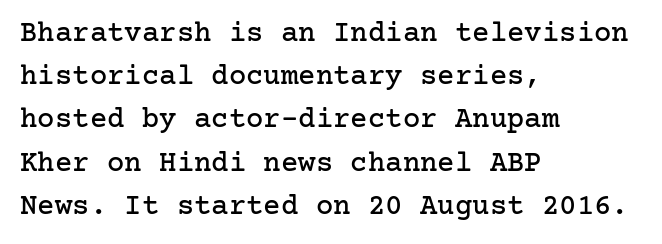
{"serif": "yes", "italic": "no", "width": "normal", "stroke_contrast": "low", "x_height": "medium", "underline": "no", "align": "left", "line_spacing": "normal", "line_spacing_ratio": 1.49, "letter_spacing": "normal", "letter_spacing_em": 0.0, "glyph_px": 29}
